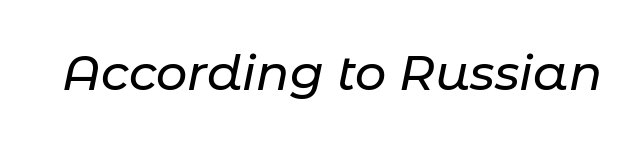
Beneath every word, the page is bare. This sample has the flowing, uneven cadence of proportional lettering. Tall strokes in this sample are angled rather than plumb. Is the letter spacing exaggerated? No — it looks like the ordinary default.
